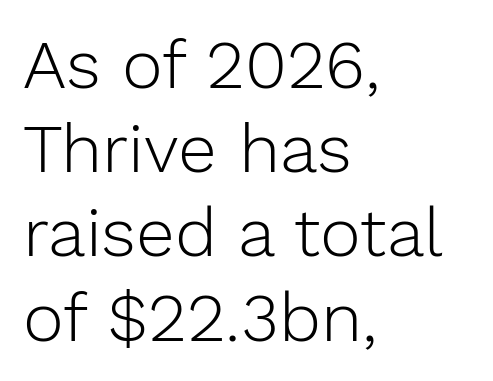
What kind of face is this? One without serifs — a sans. Think of a printed novel: that variable character pitch is what you see here. The line texture is even and compact thanks to regular tracking. Visually the block forms a straight wall on the left and a jagged coastline on the right. Designer's note — italics off, roman on.
